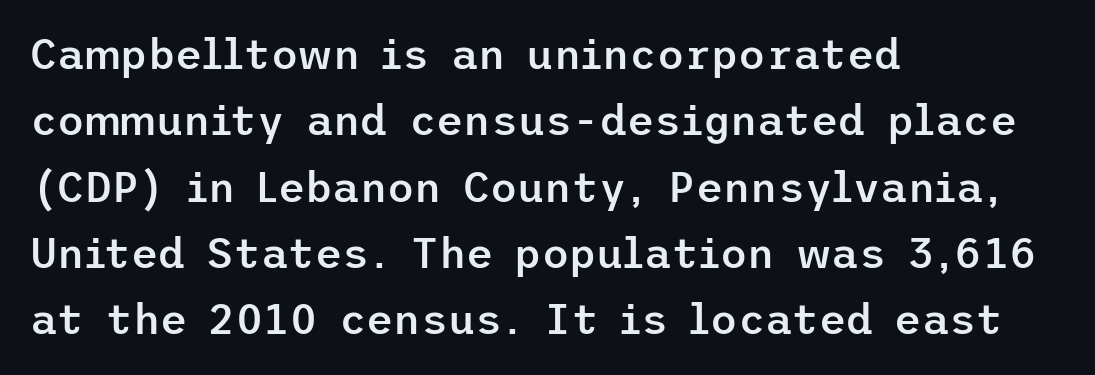
Font category for this specimen: sans-serif. You could call the tracking neutral — neither tight nor loose. These lines are set flush left with a ragged right edge. Descenders hang freely into open space.
